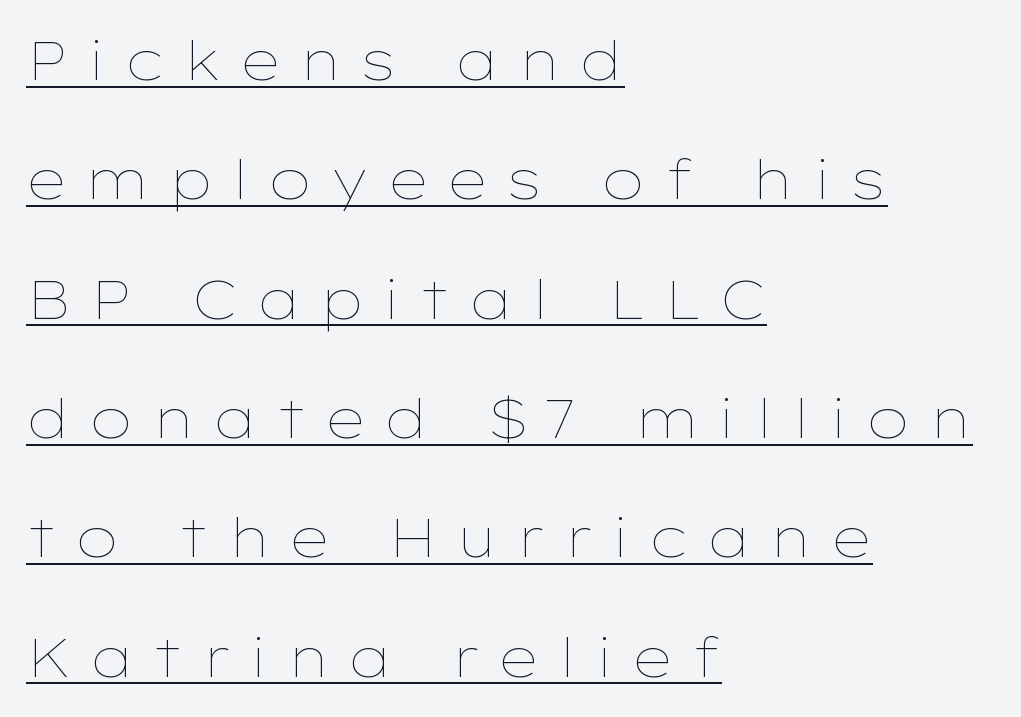
The image shows 54 px thin, wide type, upright; set left-aligned, loose line spacing (2.21x), unusually wide letter spacing (+0.33 em), underlined; low stroke contrast and a medium x-height.
